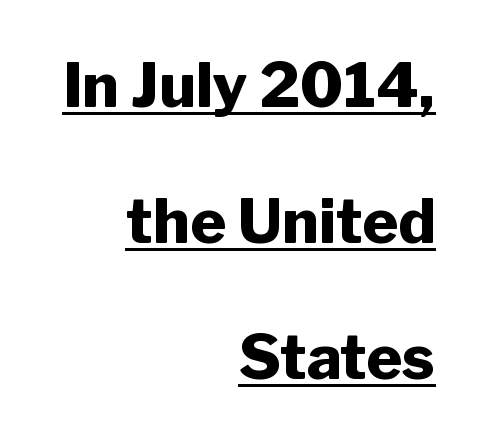
Q: Is the text bold? A: Yes.
Q: Is the text italic (slanted)? A: No, it is upright.
Q: Is the typeface a serif or a sans-serif typeface? A: Sans-serif.
Q: Is the text underlined? A: Yes.
Q: How is the paragraph aligned? A: Right-aligned.
Q: Is the spacing between letters normal or unusually wide? A: Normal.
Q: Is the spacing between lines tight, normal or loose? A: Loose.
Q: Width (condensed, normal, or wide)? A: Normal.
Q: Stroke contrast? A: Low.
Q: x-height? A: Medium.
Q: Monospaced? A: No.
